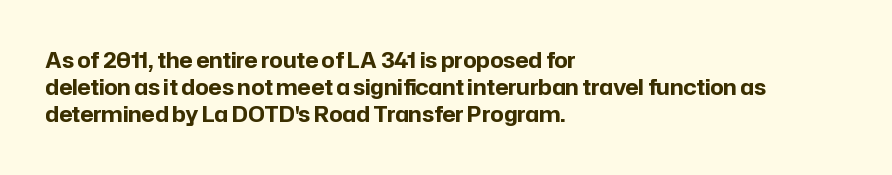
{"italic": "no", "bold": "yes", "underline": "no", "align": "left", "line_spacing": "normal", "line_spacing_ratio": 1.29, "letter_spacing": "normal", "letter_spacing_em": 0.0, "glyph_px": 21}
